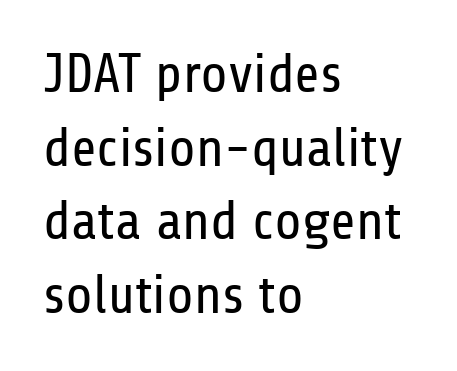
Does the type have serifs? No, each stem ends abruptly. Glyph-to-glyph distance matches everyday printed text. Has an underline been added? It has not. The letters advance in unequal steps, a hallmark of proportional type. Whoever set this chose a conventional vertical rhythm.
